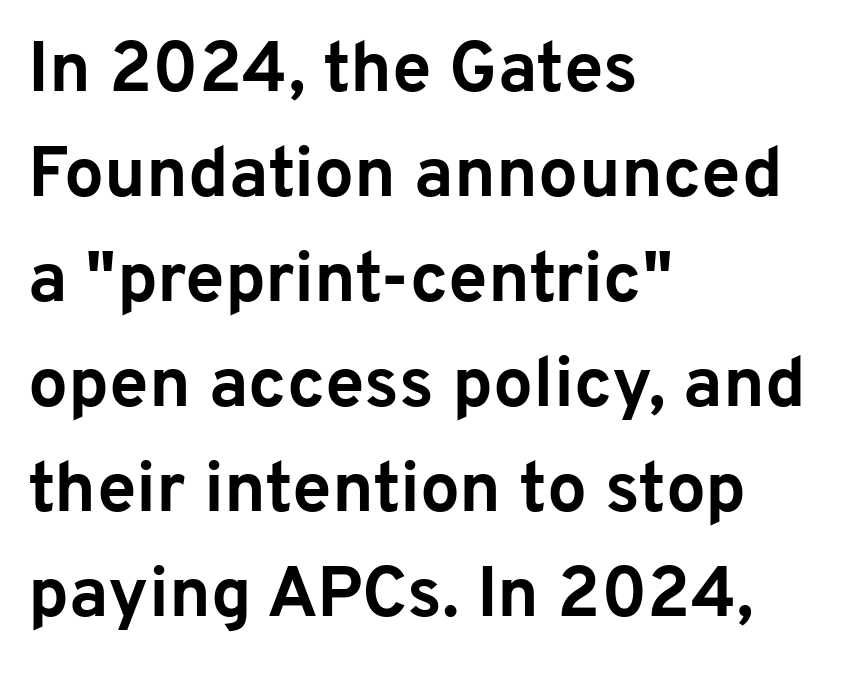
{"serif": "no", "italic": "no", "bold": "yes", "weight": "bold", "width": "normal", "stroke_contrast": "low", "x_height": "medium", "monospaced": "no", "underline": "no", "align": "left", "line_spacing": "normal", "line_spacing_ratio": 1.48, "letter_spacing": "normal", "letter_spacing_em": 0.0, "glyph_px": 71}
